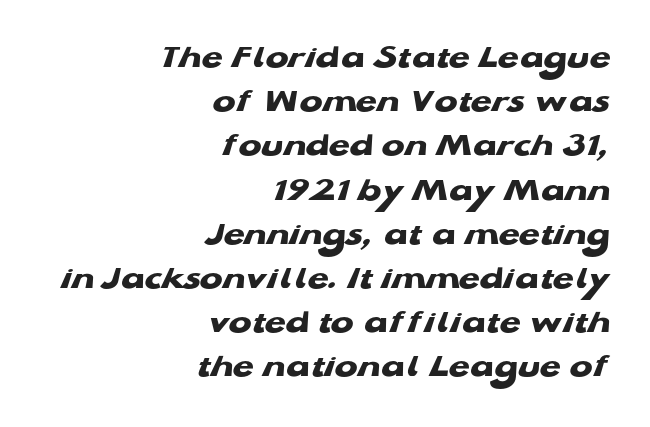
Q: Is the text bold? A: Yes.
Q: Is the typeface a serif or a sans-serif typeface? A: Sans-serif.
Q: Is the text underlined? A: No.
Q: How is the paragraph aligned? A: Right-aligned.
Q: Is the spacing between letters normal or unusually wide? A: Normal.
Q: Is the spacing between lines tight, normal or loose? A: Normal.
Q: Width (condensed, normal, or wide)? A: Wide.
Q: Stroke contrast? A: Low.
Q: x-height? A: Medium.
Q: Monospaced? A: No.
